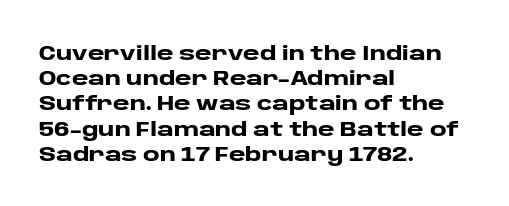
{"italic": "no", "bold": "yes", "underline": "no", "align": "left", "line_spacing": "normal", "line_spacing_ratio": 1.26, "letter_spacing": "normal", "letter_spacing_em": 0.0, "glyph_px": 20}
